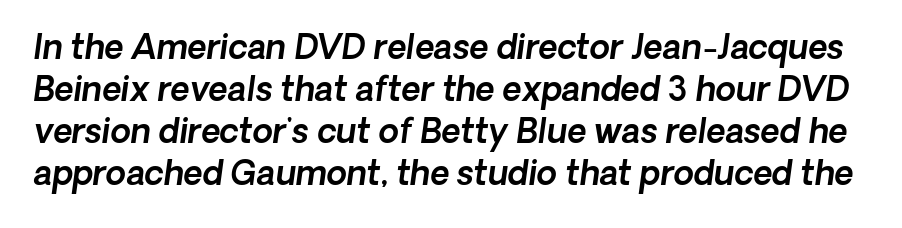
Check the space under the baseline: it is left empty. I'd call this a sans setting — the letters go barefoot. The rendering uses a moderate line-height, typical for paragraphs. Does extra space separate the letters? No, they use regular spacing.
